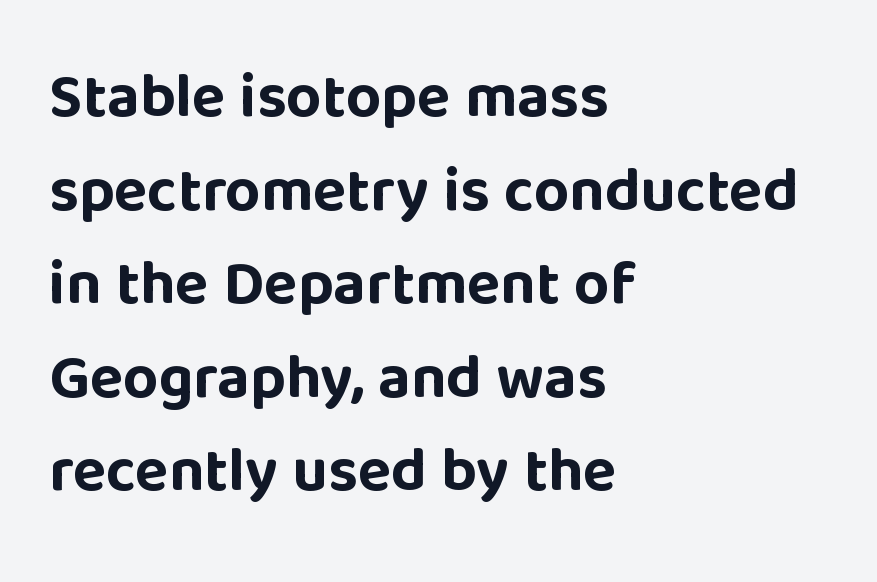
The image shows 62 px bold sans-serif type, upright; set left-aligned, normal line spacing (1.51x), normal letter spacing, not underlined; low stroke contrast and a large x-height.
